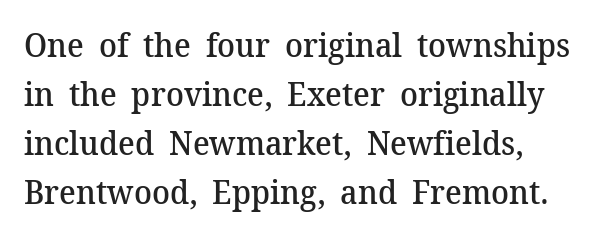
Q: Is the text bold? A: Semi-bold.
Q: Is the text italic (slanted)? A: No, it is upright.
Q: Is the typeface a serif or a sans-serif typeface? A: Serif.
Q: Is the text underlined? A: No.
Q: Is the spacing between letters normal or unusually wide? A: Normal.
Q: Is the spacing between lines tight, normal or loose? A: Normal.
Q: Width (condensed, normal, or wide)? A: Normal.
Q: Stroke contrast? A: Medium.
Q: x-height? A: Medium.
Q: Monospaced? A: No.
